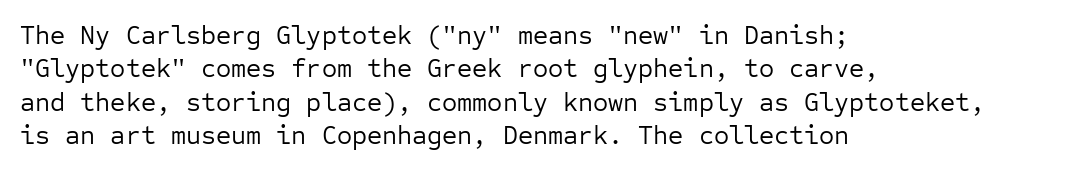
{"italic": "no", "bold": "no", "underline": "no", "align": "left", "line_spacing": "normal", "line_spacing_ratio": 1.28, "letter_spacing": "normal", "letter_spacing_em": 0.0, "glyph_px": 26}
